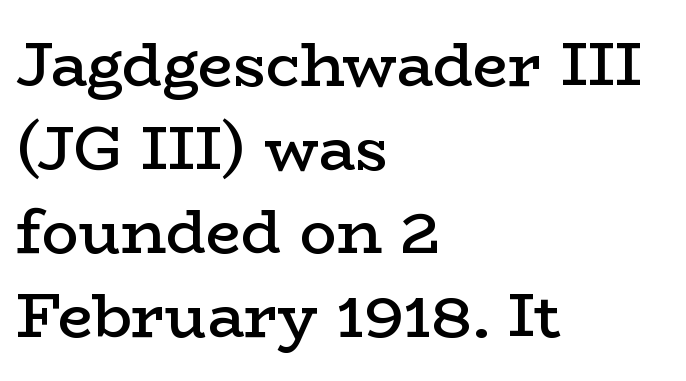
The letters sit at their default tracking, neither squeezed nor spread. The specimen reads as upright at a glance. The designer left line spacing at the default. This is the in-between weight designers call semibold or demi.
